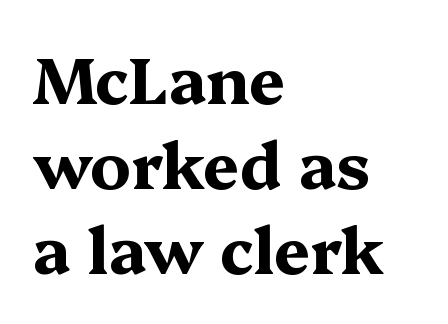
{"serif": "yes", "italic": "no", "bold": "yes", "weight": "bold", "width": "wide", "stroke_contrast": "medium", "x_height": "medium", "monospaced": "no", "underline": "no", "align": "left", "line_spacing": "normal", "line_spacing_ratio": 1.33, "letter_spacing": "normal", "letter_spacing_em": 0.0, "glyph_px": 64}
